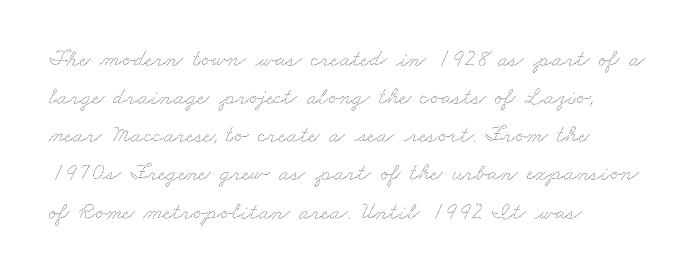
The image shows 24 px text type; set left-aligned, normal line spacing (1.59x), normal letter spacing, not underlined.
